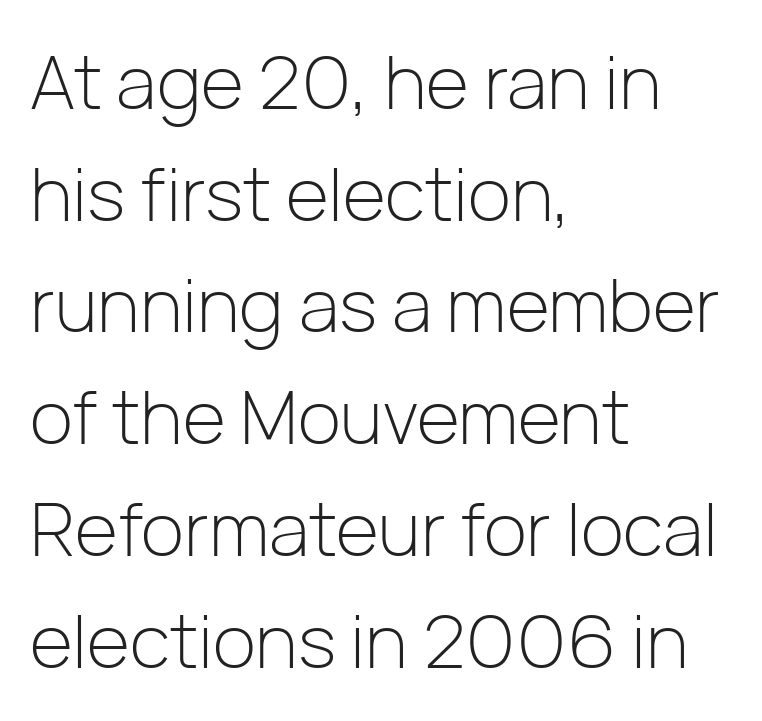
The image shows 74 px light sans-serif type, upright; set left-aligned, normal line spacing (1.51x), normal letter spacing, not underlined; low stroke contrast and a medium x-height.
